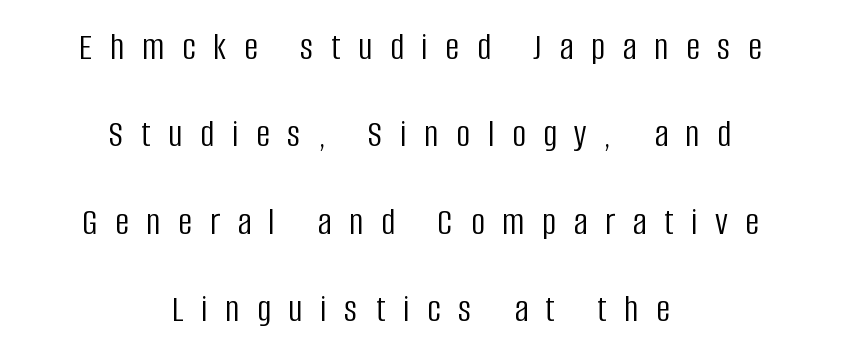
The face used here is proportionally spaced, like ordinary book or web type. This sample uses a sans-serif face. You could only call the tracking loose — the letters float apart. What's the leading like? Stretched, with rows far apart. Stems and bowls with no extra thickness — not bold.
